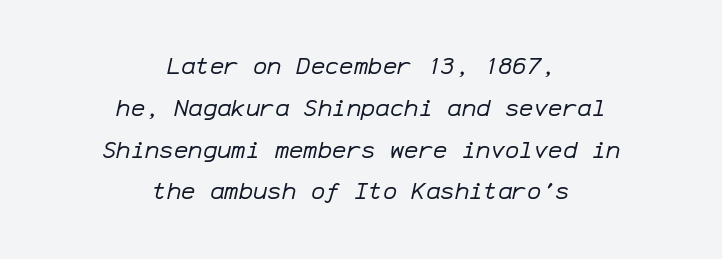
The image shows 24 px text type, italic (leaning right); set centered, line spacing 1.74x, normal letter spacing, not underlined.
